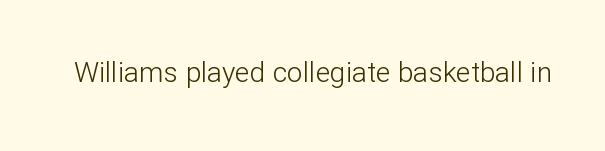
{"serif": "no", "italic": "no", "bold": "no", "weight": "light", "width": "normal", "stroke_contrast": "low", "x_height": "medium", "monospaced": "no", "underline": "no", "letter_spacing": "normal", "letter_spacing_em": 0.0, "glyph_px": 28}
